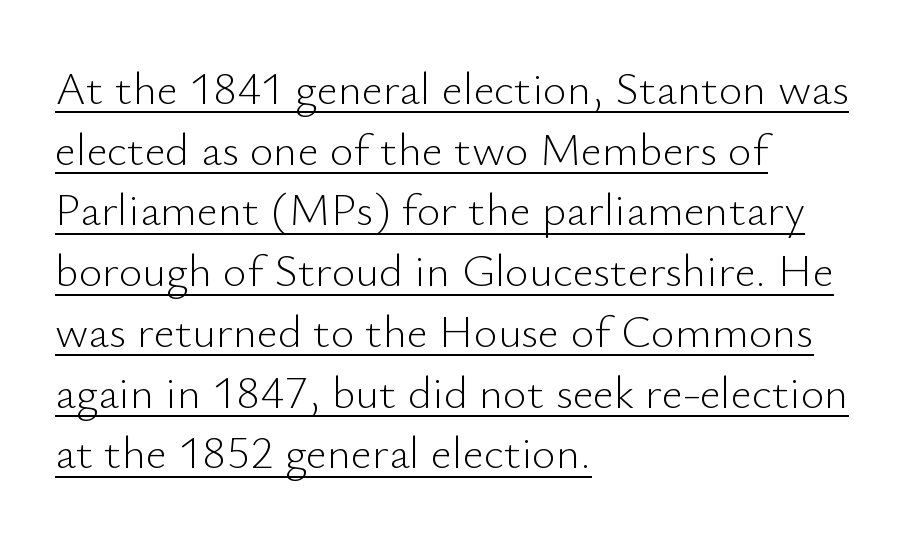
The image shows 46 px light sans-serif type, upright; set left-aligned, normal line spacing (1.32x), normal letter spacing, underlined; low stroke contrast and a small x-height.
